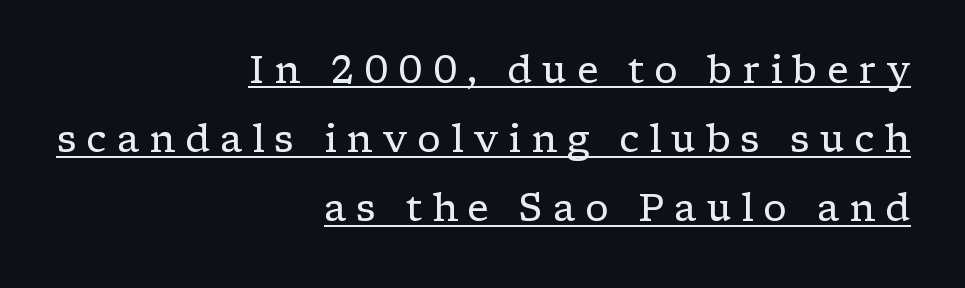
{"serif": "yes", "italic": "no", "bold": "no", "weight": "regular", "width": "wide", "stroke_contrast": "low", "x_height": "medium", "monospaced": "no", "underline": "yes", "align": "right", "line_spacing_ratio": 1.82, "letter_spacing": "wide", "letter_spacing_em": 0.26, "glyph_px": 38}
